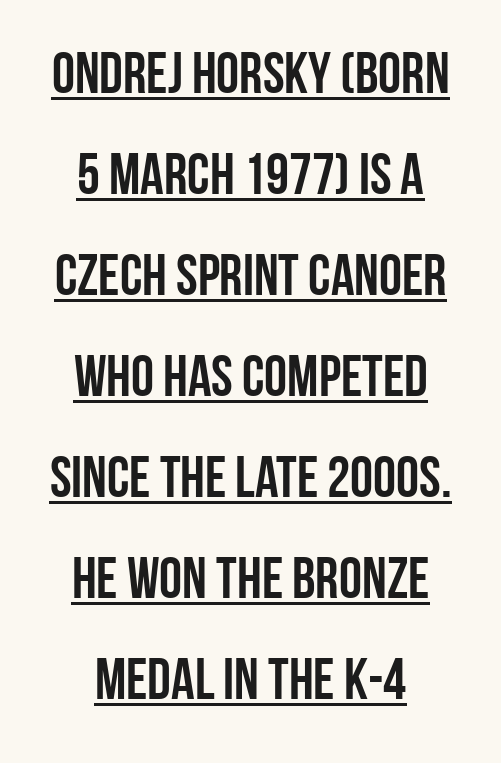
Q: Is the text italic (slanted)? A: No, it is upright.
Q: Is the typeface a serif or a sans-serif typeface? A: Sans-serif.
Q: Is the text underlined? A: Yes.
Q: Is the spacing between letters normal or unusually wide? A: Normal.
Q: Width (condensed, normal, or wide)? A: Condensed.
Q: Stroke contrast? A: Low.
Q: x-height? A: Large.
Q: Monospaced? A: No.
